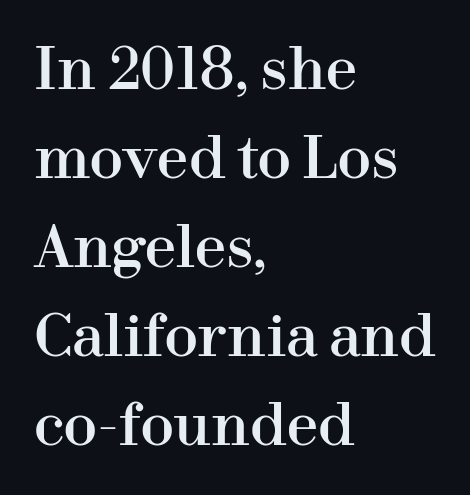
The strip under each line holds only bare page. This sample uses plain, unmodified letter spacing. The line-height multiplier appears to be the usual default. The face used here is proportionally spaced, like ordinary book or web type.
